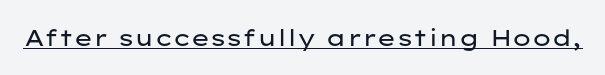
Students, observe the line beneath the letters — that is underlining. You can tell it's not italic because the verticals are truly vertical. Stems here are at most as thick as an everyday book face. Between one letter and the next there's only the usual sliver of space.
